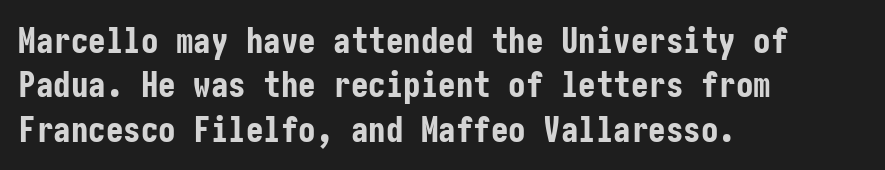
Q: Is the text bold? A: Yes.
Q: Is the text italic (slanted)? A: No, it is upright.
Q: Is the typeface a serif or a sans-serif typeface? A: Sans-serif.
Q: Is the text underlined? A: No.
Q: How is the paragraph aligned? A: Left-aligned.
Q: Is the spacing between letters normal or unusually wide? A: Normal.
Q: Is the spacing between lines tight, normal or loose? A: Normal.
Q: Width (condensed, normal, or wide)? A: Condensed.
Q: Stroke contrast? A: Low.
Q: x-height? A: Medium.
